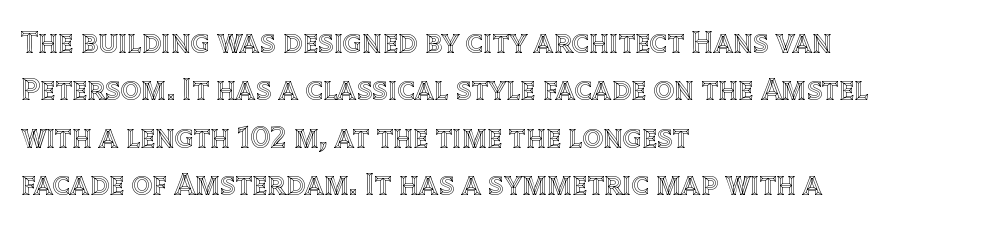
Q: Is the text italic (slanted)? A: No, it is upright.
Q: Is the text underlined? A: No.
Q: How is the paragraph aligned? A: Left-aligned.
Q: Is the spacing between letters normal or unusually wide? A: Normal.
Q: Is the spacing between lines tight, normal or loose? A: Normal.
Q: Width (condensed, normal, or wide)? A: Normal.
Q: x-height? A: Large.
Q: Monospaced? A: No.
